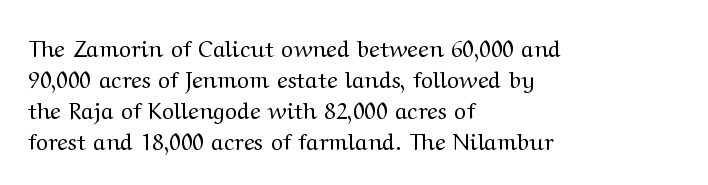
{"italic": "no", "bold": "no", "underline": "no", "align": "left", "line_spacing": "normal", "line_spacing_ratio": 1.35, "letter_spacing": "normal", "letter_spacing_em": 0.0, "glyph_px": 23}
